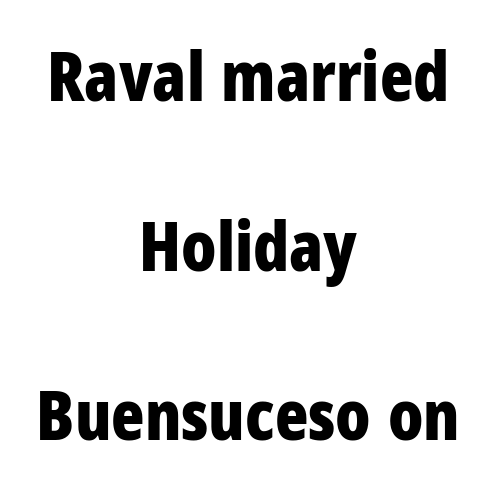
Q: Is the text bold? A: Yes.
Q: Is the text italic (slanted)? A: No, it is upright.
Q: Is the typeface a serif or a sans-serif typeface? A: Sans-serif.
Q: Is the text underlined? A: No.
Q: How is the paragraph aligned? A: Centered.
Q: Is the spacing between letters normal or unusually wide? A: Normal.
Q: Is the spacing between lines tight, normal or loose? A: Loose.
Q: Width (condensed, normal, or wide)? A: Condensed.
Q: Stroke contrast? A: Low.
Q: x-height? A: Large.
Q: Monospaced? A: No.
